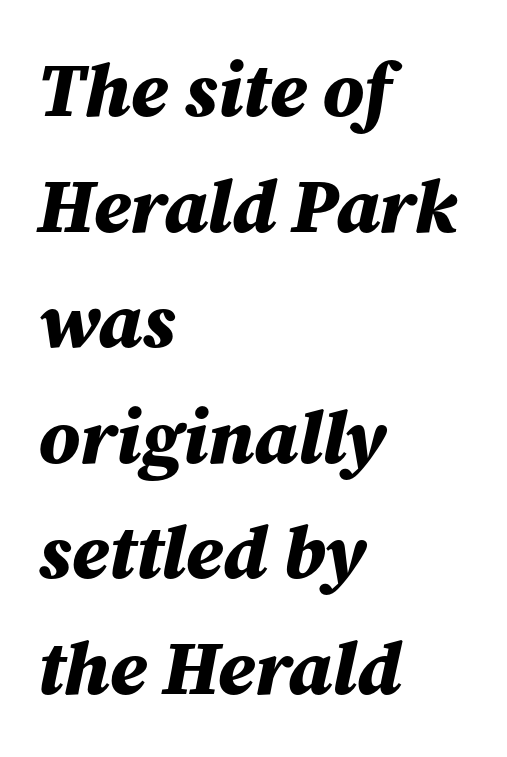
Q: Is the text bold? A: Yes.
Q: Is the text italic (slanted)? A: Yes, it leans right by about 12 degrees.
Q: Is the text underlined? A: No.
Q: How is the paragraph aligned? A: Left-aligned.
Q: Is the spacing between letters normal or unusually wide? A: Normal.
Q: Is the spacing between lines tight, normal or loose? A: Normal.
Q: Width (condensed, normal, or wide)? A: Normal.
Q: Stroke contrast? A: Medium.
Q: x-height? A: Medium.
Q: Monospaced? A: No.
